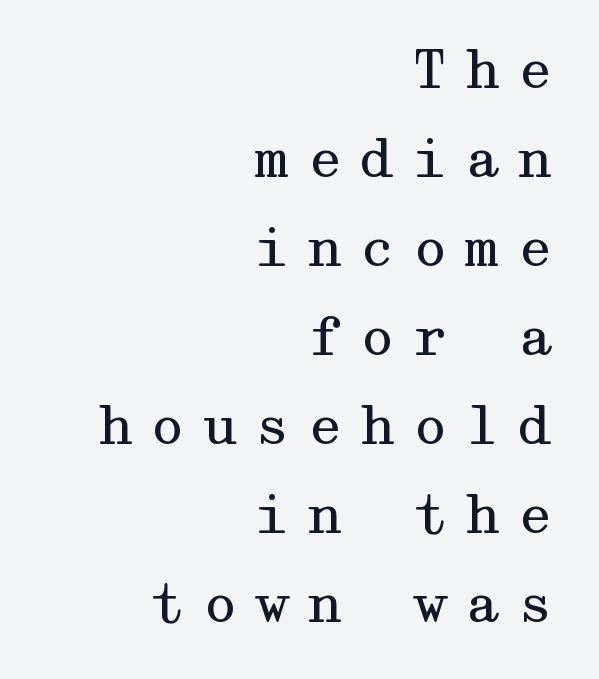
Q: Is the text bold? A: No.
Q: Is the text italic (slanted)? A: No, it is upright.
Q: Is the typeface a serif or a sans-serif typeface? A: Serif.
Q: Is the text underlined? A: No.
Q: How is the paragraph aligned? A: Right-aligned.
Q: Is the spacing between letters normal or unusually wide? A: Unusually wide.
Q: Width (condensed, normal, or wide)? A: Wide.
Q: Stroke contrast? A: Medium.
Q: x-height? A: Medium.
